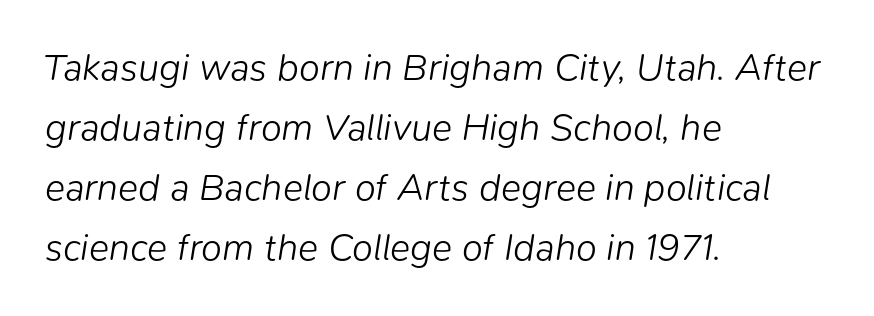
The face used here is rendered with its standard letterfit. Unbolded letterforms with no extra heft. Looks like regular typesetting: each glyph gets only the width it needs. Style check: oblique. Caption: multi-line text, flush left, ragged right. Has an underline been added? It has not.
